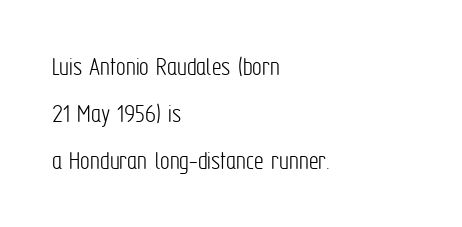
The image shows 27 px text type, upright; set left-aligned, line spacing 1.75x, normal letter spacing, not underlined.
